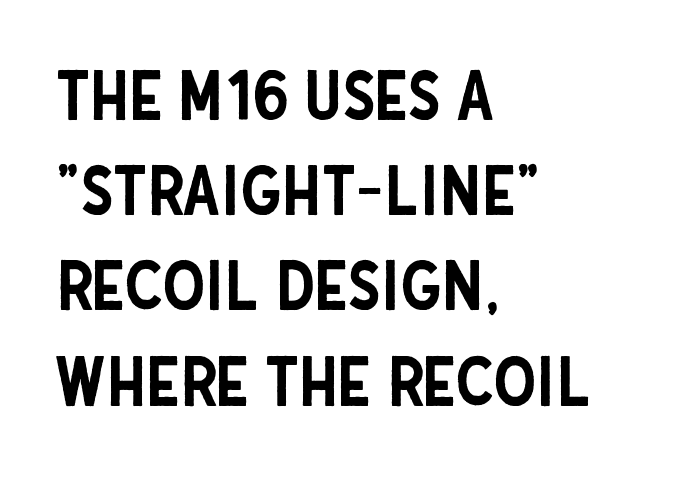
Italic: no, the glyphs are upright roman. Each letter's strokes conclude bluntly, with no projecting serifs. Spacing verdict: proportional, widths tailored to each character. Honestly, there is no underline to notice here at all.
